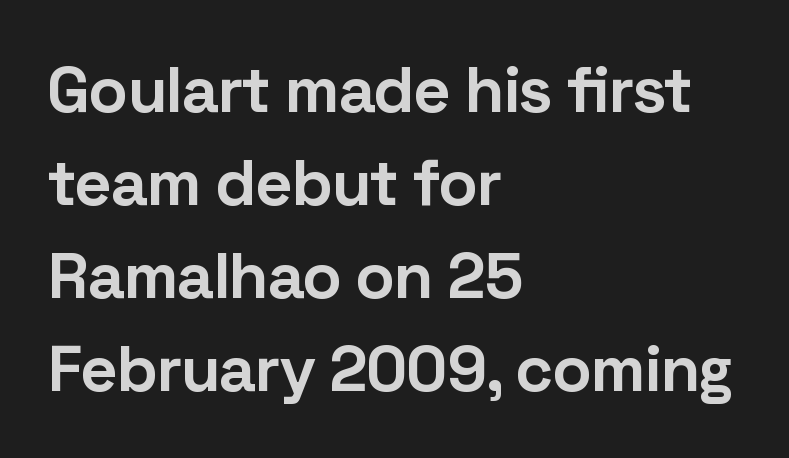
Q: Is the text bold? A: Yes.
Q: Is the text italic (slanted)? A: No, it is upright.
Q: Is the typeface a serif or a sans-serif typeface? A: Sans-serif.
Q: Is the text underlined? A: No.
Q: How is the paragraph aligned? A: Left-aligned.
Q: Is the spacing between letters normal or unusually wide? A: Normal.
Q: Is the spacing between lines tight, normal or loose? A: Normal.
Q: Width (condensed, normal, or wide)? A: Normal.
Q: Stroke contrast? A: Low.
Q: x-height? A: Medium.
Q: Monospaced? A: No.
